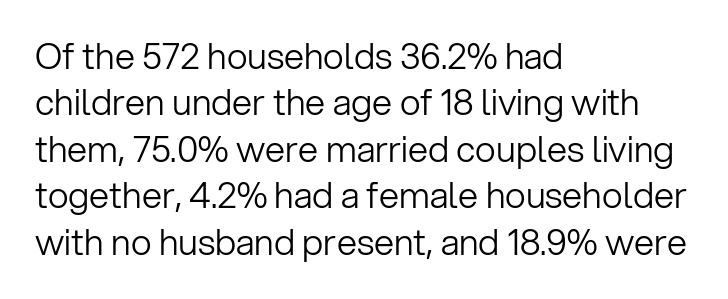
The image shows 36 px light sans-serif type, upright; set left-aligned, normal line spacing (1.29x), normal letter spacing, not underlined; low stroke contrast and a medium x-height.
